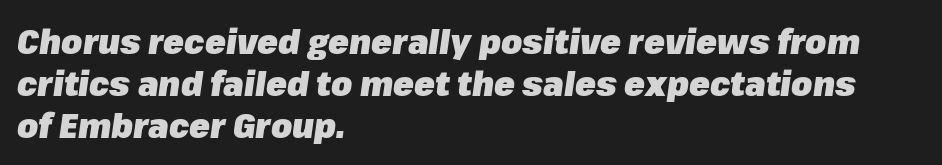
{"italic": "yes", "lean": "right", "slant_degrees": 8, "bold": "yes", "weight": "heavy", "width": "normal", "stroke_contrast": "low", "x_height": "medium", "monospaced": "no", "underline": "no", "align": "left", "line_spacing_ratio": 1.23, "letter_spacing": "normal", "letter_spacing_em": 0.0, "glyph_px": 34}
